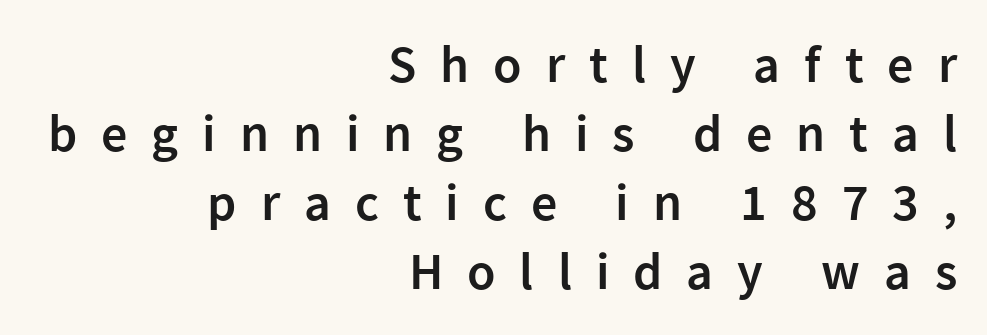
{"serif": "no", "italic": "no", "bold": "semi", "weight": "semibold", "width": "normal", "stroke_contrast": "low", "x_height": "medium", "monospaced": "no", "underline": "no", "align": "right", "line_spacing": "normal", "line_spacing_ratio": 1.33, "letter_spacing": "wide", "letter_spacing_em": 0.46, "glyph_px": 52}
